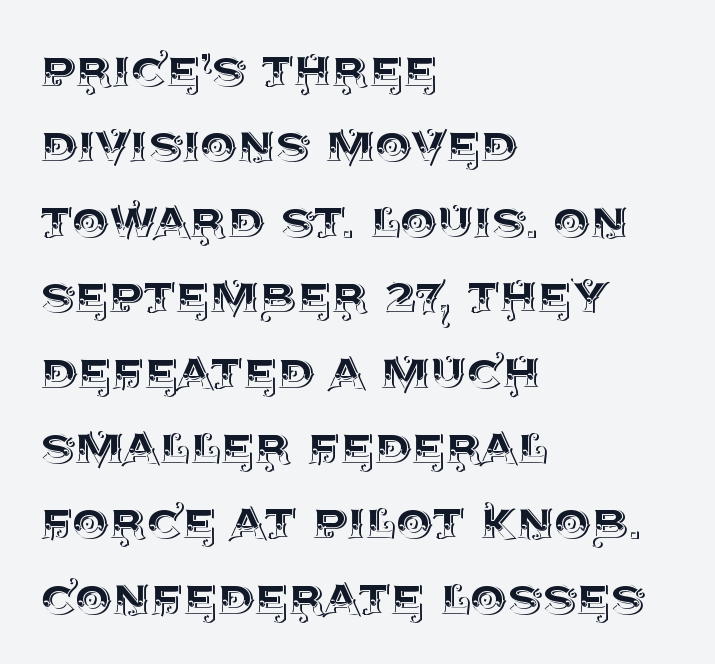
The letters stand upright; this is a roman face. Is the letter spacing exaggerated? No — it looks like the ordinary default. Which margin do the lines hug? The left one — the right edge is uneven. In terms of leading, this rendering sits right in the middle. The letters advance in unequal steps, a hallmark of proportional type.
